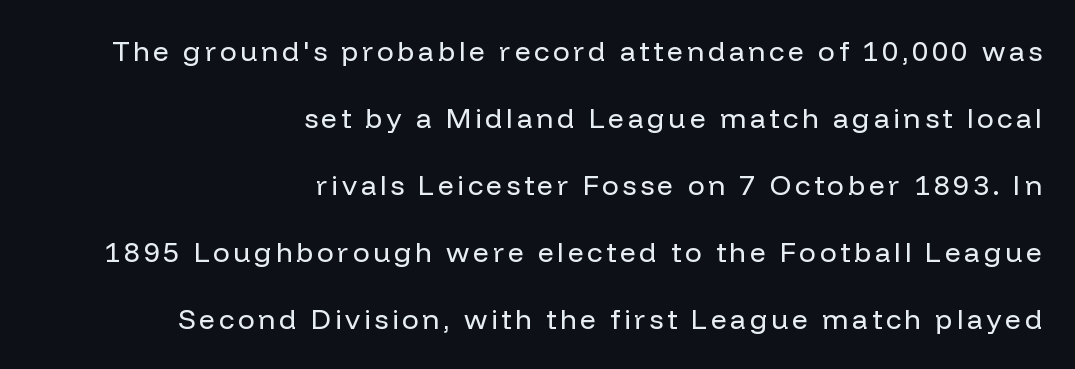
The image shows 28 px regular-weight sans-serif type, upright; set right-aligned, loose line spacing (2.39x), not underlined; low stroke contrast and a medium x-height.
